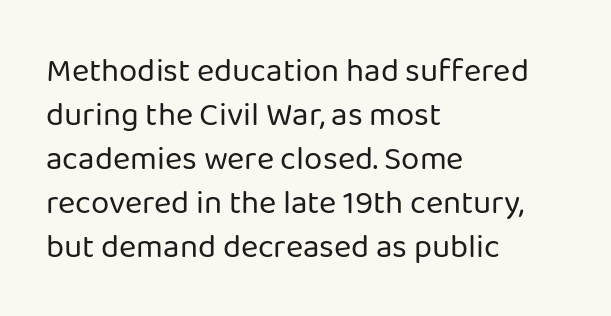
{"serif": "no", "italic": "no", "bold": "no", "weight": "regular", "width": "normal", "stroke_contrast": "low", "x_height": "medium", "monospaced": "no", "underline": "no", "align": "left", "line_spacing": "normal", "line_spacing_ratio": 1.33, "letter_spacing": "normal", "letter_spacing_em": 0.0, "glyph_px": 33}
